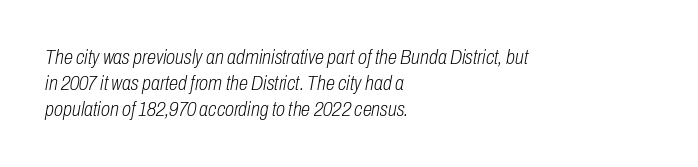
Q: Is the text bold? A: No.
Q: Is the text italic (slanted)? A: Yes, it leans right by about 10 degrees.
Q: Is the text underlined? A: No.
Q: How is the paragraph aligned? A: Left-aligned.
Q: Is the spacing between letters normal or unusually wide? A: Normal.
